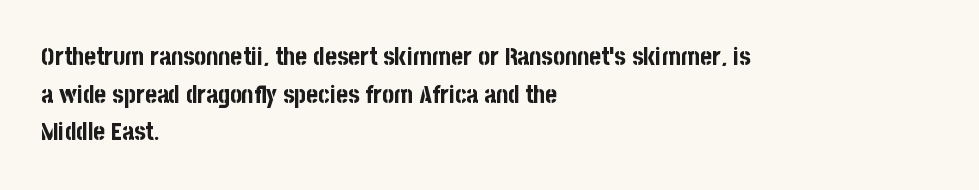
{"italic": "no", "bold": "yes", "underline": "no", "align": "left", "line_spacing": "normal", "line_spacing_ratio": 1.51, "letter_spacing": "normal", "letter_spacing_em": 0.0, "glyph_px": 25}
